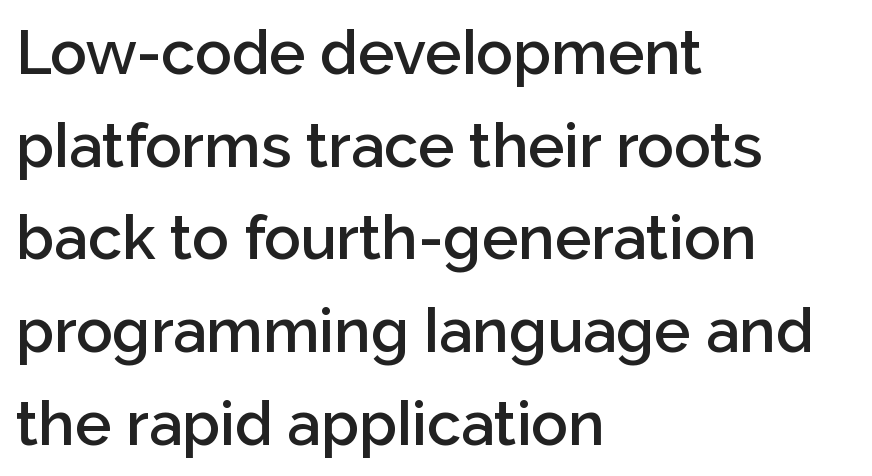
Normally led — the rows are evenly, conventionally spaced. Underline: absent. This is moderately heavy type, rendered in semibold. This rendering uses left alignment, leaving the right contour irregular. Between one letter and the next there's only the usual sliver of space.
